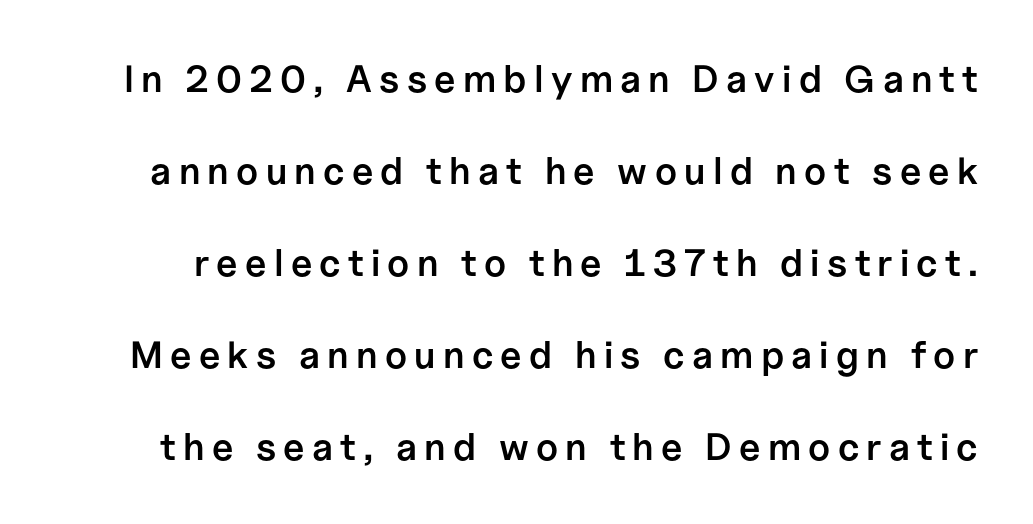
The image shows 38 px semibold sans-serif type, upright; set loose line spacing (2.42x), not underlined; low stroke contrast and a medium x-height.
